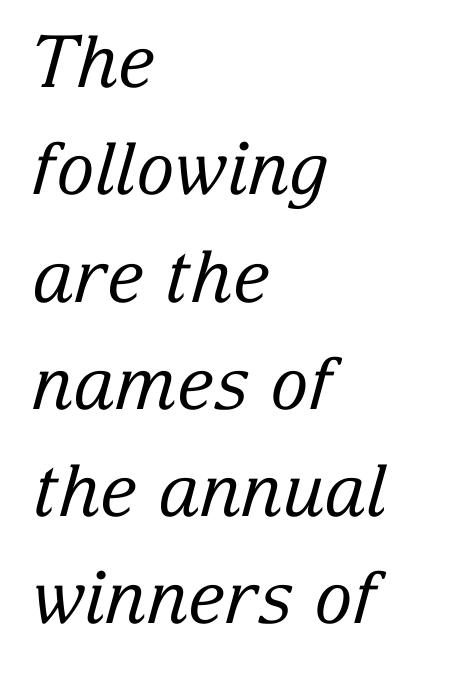
The image shows 72 px regular-weight serif type, italic (leaning right); set left-aligned, normal line spacing (1.49x), normal letter spacing, not underlined; low stroke contrast and a medium x-height.
